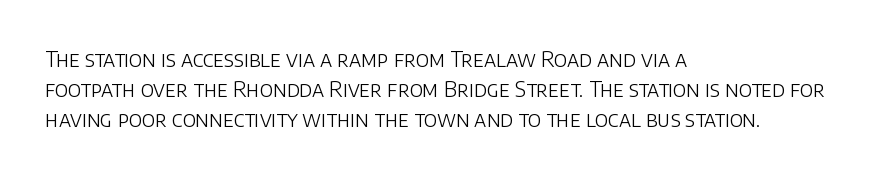
The image shows 21 px text type, upright; set left-aligned, normal line spacing (1.43x), normal letter spacing, not underlined.
